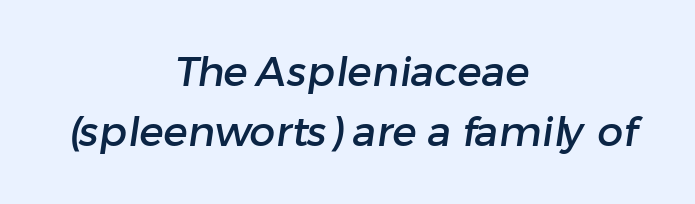
The image shows 41 px sans-serif type; set centered, normal line spacing (1.47x), normal letter spacing, not underlined; low stroke contrast and a medium x-height.
